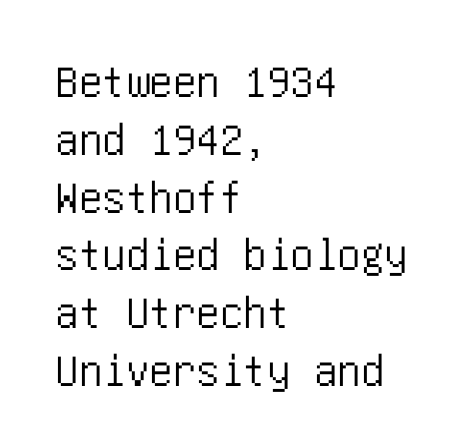
Q: Is the text italic (slanted)? A: No, it is upright.
Q: Is the typeface a serif or a sans-serif typeface? A: Sans-serif.
Q: Is the text underlined? A: No.
Q: How is the paragraph aligned? A: Left-aligned.
Q: Is the spacing between letters normal or unusually wide? A: Normal.
Q: Width (condensed, normal, or wide)? A: Condensed.
Q: Stroke contrast? A: Low.
Q: x-height? A: Large.
